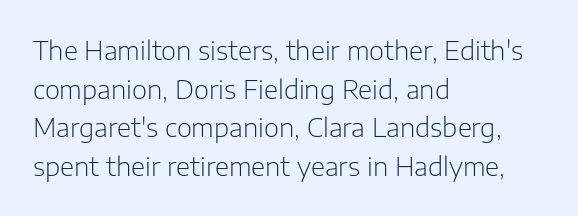
{"italic": "no", "bold": "no", "underline": "no", "align": "left", "line_spacing": "normal", "line_spacing_ratio": 1.49, "letter_spacing": "normal", "letter_spacing_em": 0.0, "glyph_px": 26}
